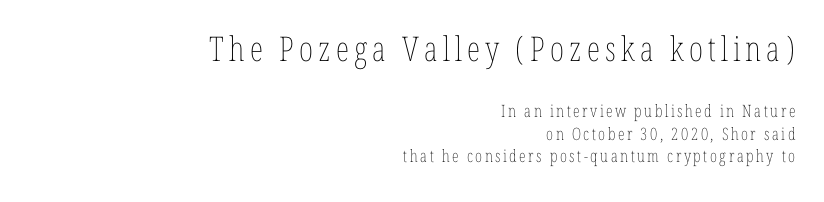
The image shows 34 px thin, condensed type, upright; set right-aligned, normal line spacing (1.32x), not underlined; the first (top) block is 2.0x larger; low stroke contrast and a medium x-height.
